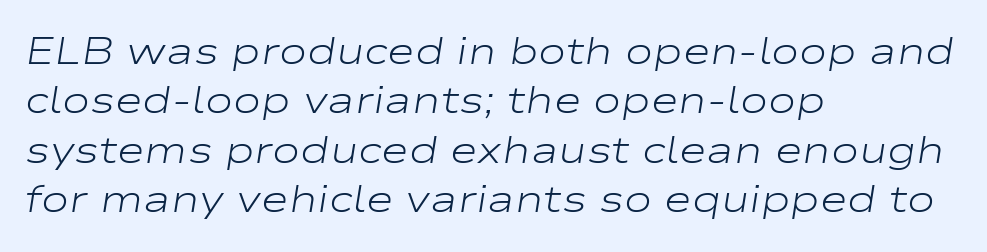
{"italic": "yes", "lean": "right", "slant_degrees": 9, "bold": "no", "weight": "light", "width": "wide", "stroke_contrast": "low", "x_height": "medium", "monospaced": "no", "underline": "no", "align": "left", "line_spacing": "normal", "line_spacing_ratio": 1.3, "letter_spacing": "normal", "letter_spacing_em": 0.0, "glyph_px": 38}
